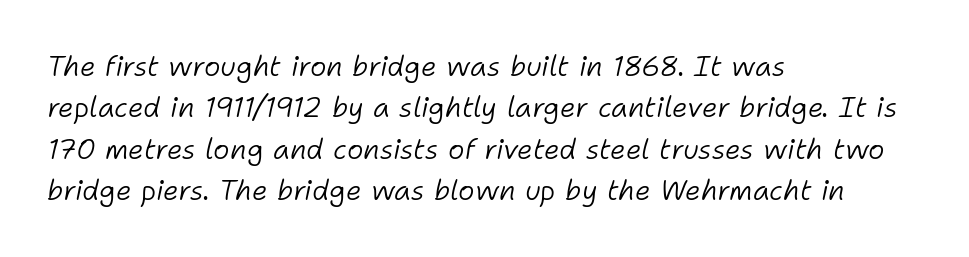
The image shows 28 px light type, italic (leaning right); set left-aligned, normal line spacing (1.48x), normal letter spacing, not underlined; low stroke contrast and a medium x-height.
